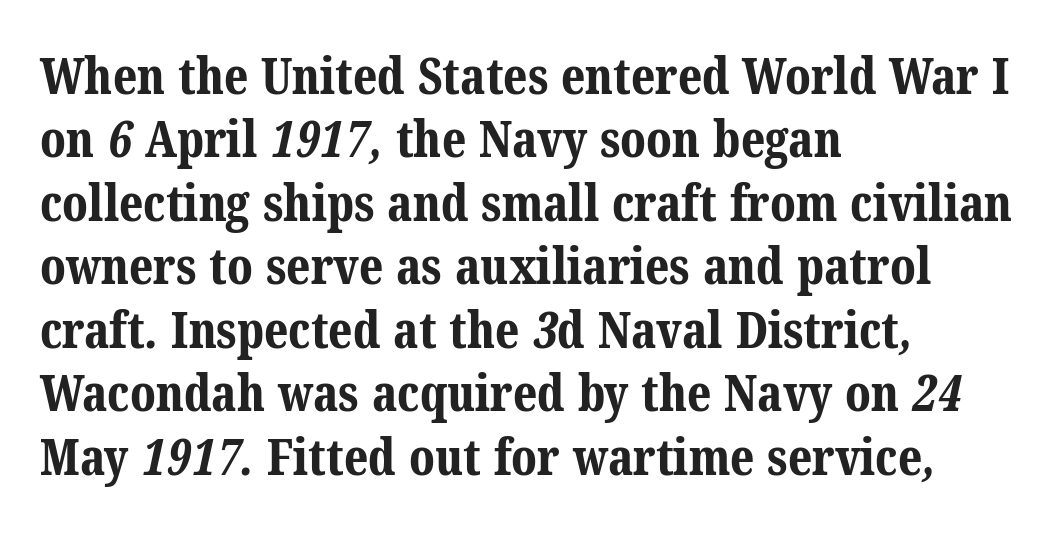
The image shows 50 px bold serif type; set left-aligned, normal line spacing (1.27x), normal letter spacing, not underlined; medium stroke contrast and a medium x-height.
